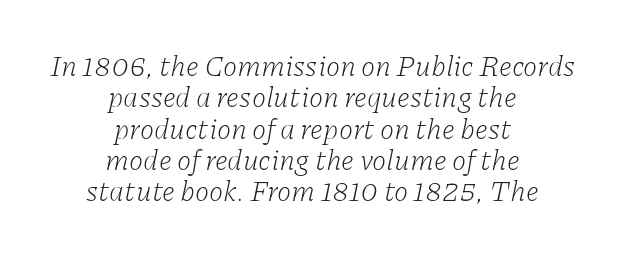
The image shows 29 px light serif type, italic (leaning right); set centered, tight line spacing (1.08x), normal letter spacing, not underlined; low stroke contrast and a medium x-height.
